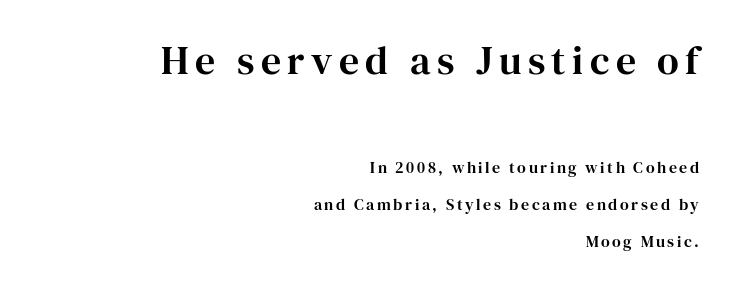
Think of a printed novel: that variable character pitch is what you see here. The space between consecutive lines is lavish. The paragraph has a hard right edge and a soft left edge. This is the regular roman posture of the typeface. The space beneath each line is pristine and unruled. Reading top to bottom, the characters get smaller at the block break.
